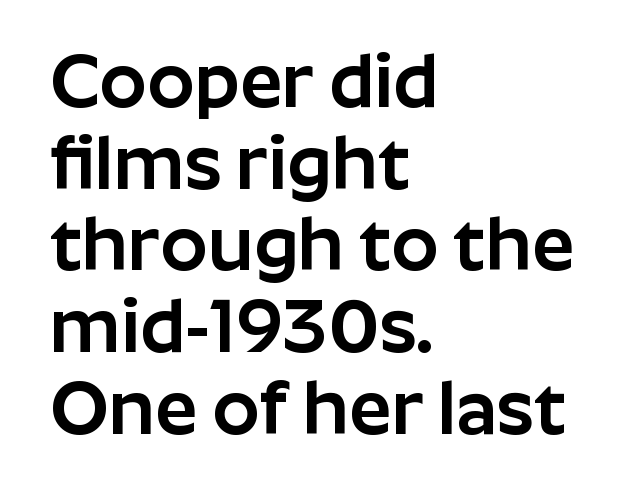
{"serif": "no", "italic": "no", "width": "normal", "stroke_contrast": "low", "x_height": "medium", "monospaced": "no", "underline": "no", "align": "left", "line_spacing": "tight", "line_spacing_ratio": 1.09, "letter_spacing": "normal", "letter_spacing_em": 0.0, "glyph_px": 75}
